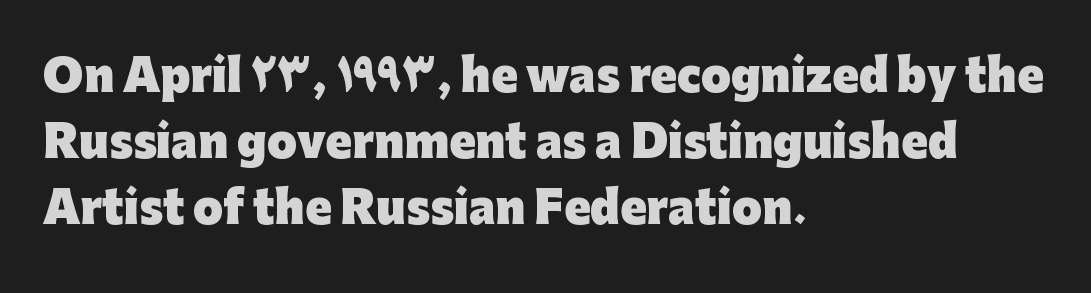
{"serif": "no", "italic": "no", "bold": "yes", "weight": "heavy", "width": "normal", "stroke_contrast": "low", "x_height": "medium", "monospaced": "no", "underline": "no", "align": "left", "line_spacing": "normal", "line_spacing_ratio": 1.53, "letter_spacing": "normal", "letter_spacing_em": 0.0, "glyph_px": 43}
